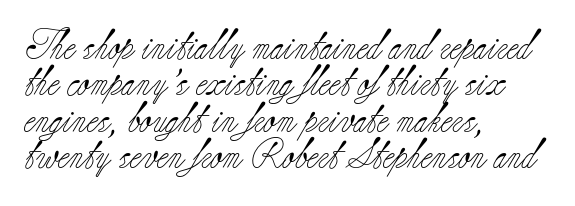
Q: Is the text bold? A: No.
Q: Is the text italic (slanted)? A: Yes.
Q: Is the typeface a serif or a sans-serif typeface? A: Serif.
Q: Is the text underlined? A: No.
Q: How is the paragraph aligned? A: Left-aligned.
Q: Is the spacing between letters normal or unusually wide? A: Normal.
Q: Width (condensed, normal, or wide)? A: Normal.
Q: Stroke contrast? A: Low.
Q: x-height? A: Small.
Q: Monospaced? A: No.
